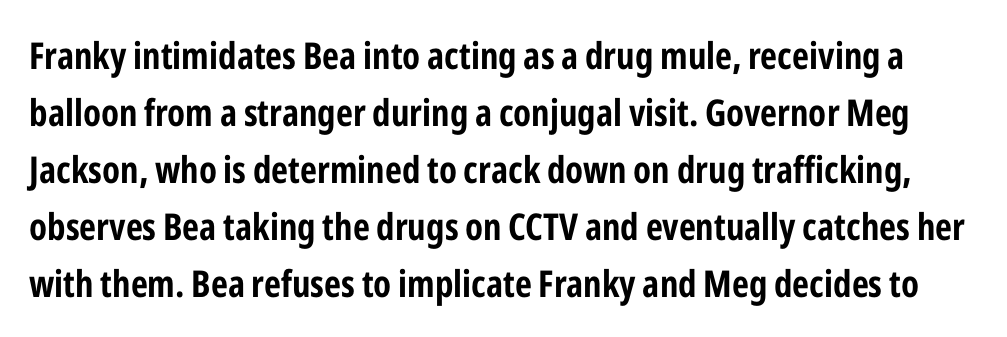
Q: Is the text bold? A: Yes.
Q: Is the text italic (slanted)? A: No, it is upright.
Q: Is the typeface a serif or a sans-serif typeface? A: Sans-serif.
Q: Is the text underlined? A: No.
Q: Is the spacing between letters normal or unusually wide? A: Normal.
Q: Is the spacing between lines tight, normal or loose? A: Normal.
Q: Width (condensed, normal, or wide)? A: Condensed.
Q: Stroke contrast? A: Low.
Q: x-height? A: Medium.
Q: Monospaced? A: No.
